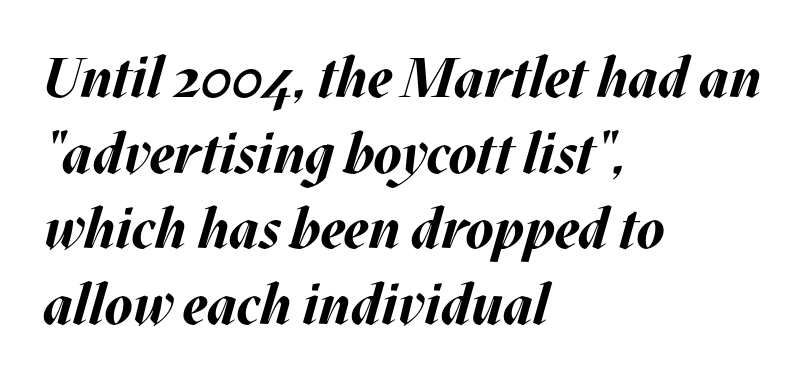
Nobody touched the tracking dial on this one. The rendering uses natural spacing where letterforms have individual widths. The line-height multiplier appears to be the usual default. The foot of each line stays bare and open. A student would call this left alignment; a typographer would say flush left, rag right. If you drew a line through each stem, it would be angled.
